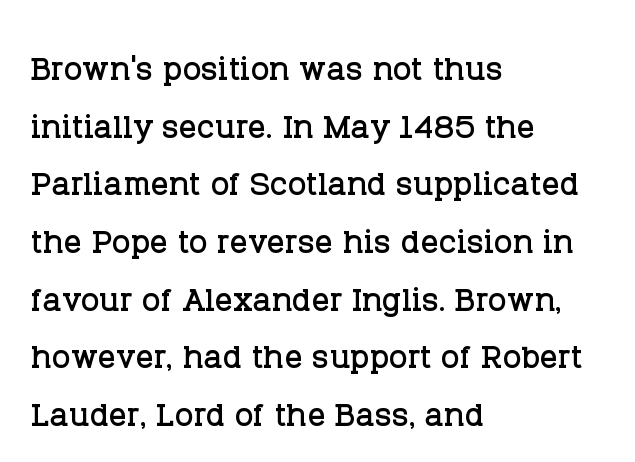
Typographically, this falls in the serif category. A typesetter would call this zero additional tracking. The lettering stays uniformly vertical, giving the passage a roman look. Visually the block forms a straight wall on the left and a jagged coastline on the right. The rendering uses natural spacing where letterforms have individual widths. Quick note: underline off.
